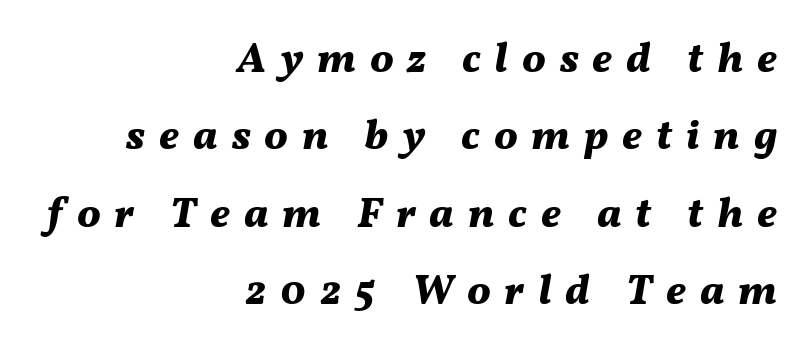
The image shows 42 px bold type, italic (leaning right); set right-aligned, line spacing 1.84x, unusually wide letter spacing (+0.33 em), not underlined; medium stroke contrast and a medium x-height.
